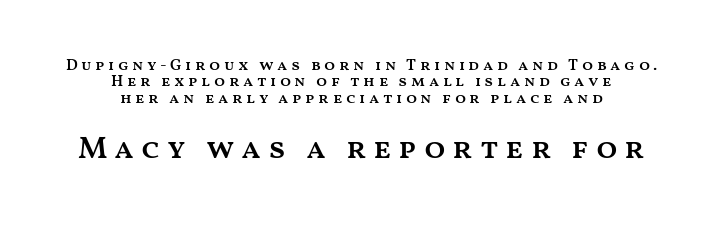
{"italic": "no", "bold": "semi", "weight": "semibold", "width": "wide", "stroke_contrast": "medium", "x_height": "medium", "monospaced": "no", "underline": "no", "align": "center", "line_spacing": "tight", "line_spacing_ratio": 1.03, "letter_spacing": "wide", "letter_spacing_em": 0.22, "larger_block": "second", "size_ratio": 1.94, "glyph_px": 31}
